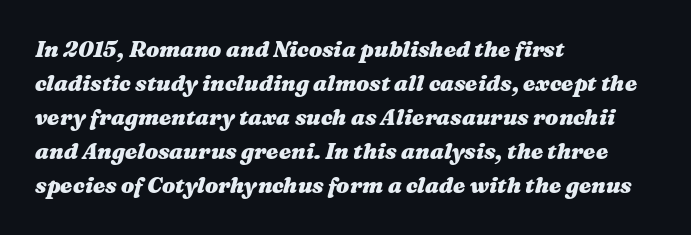
Stroke thickness is high; the sample reads as a true bold. The paragraph shown leans on its left margin. Just letters on the line, the space beneath them empty. Rendered with sloped, italic letterforms. In terms of leading, this rendering sits right in the middle.
